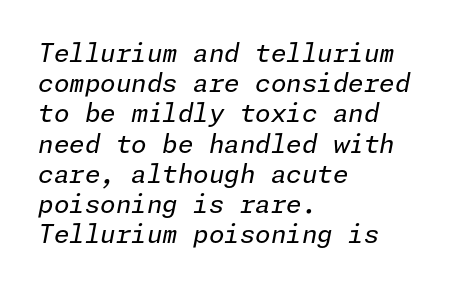
Q: Is the text bold? A: No.
Q: Is the text italic (slanted)? A: Yes, it leans right by about 11 degrees.
Q: Is the text underlined? A: No.
Q: How is the paragraph aligned? A: Left-aligned.
Q: Is the spacing between letters normal or unusually wide? A: Normal.
